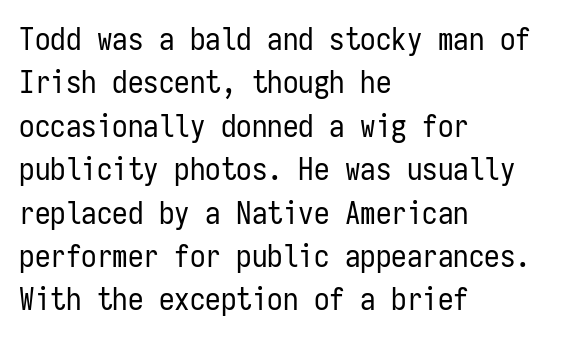
{"serif": "no", "italic": "no", "bold": "no", "weight": "regular", "width": "condensed", "stroke_contrast": "low", "x_height": "medium", "monospaced": "yes", "underline": "no", "align": "left", "line_spacing": "normal", "line_spacing_ratio": 1.4, "letter_spacing": "normal", "letter_spacing_em": 0.0, "glyph_px": 31}
